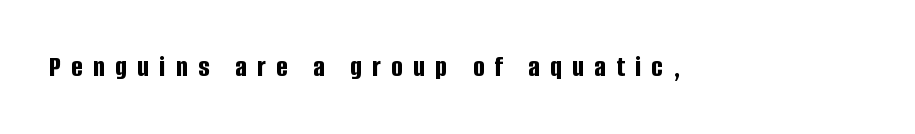
Q: Is the text bold? A: Yes.
Q: Is the text italic (slanted)? A: No, it is upright.
Q: Is the typeface a serif or a sans-serif typeface? A: Sans-serif.
Q: Is the text underlined? A: No.
Q: Is the spacing between letters normal or unusually wide? A: Unusually wide.
Q: Width (condensed, normal, or wide)? A: Condensed.
Q: Stroke contrast? A: Low.
Q: x-height? A: Large.
Q: Monospaced? A: No.
